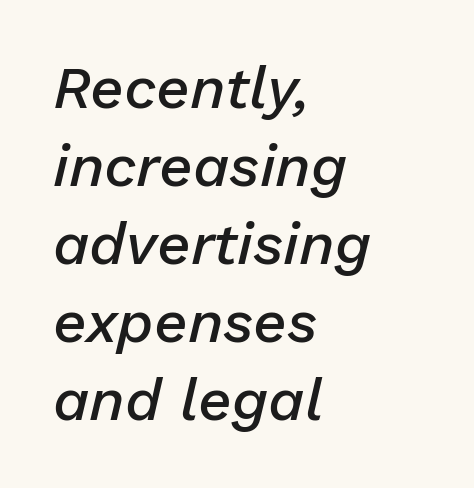
Leading matches the norm, producing a regular column. Does extra space separate the letters? No, they use regular spacing. These lines are set flush left with a ragged right edge. The face used here has a pronounced slope to its letters.
